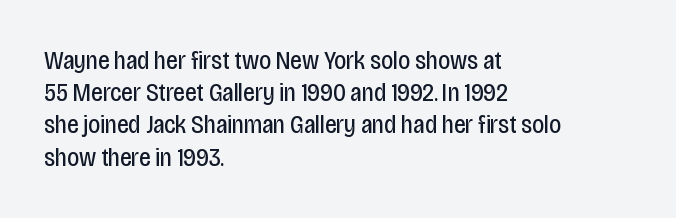
Q: Is the text bold? A: No.
Q: Is the text italic (slanted)? A: No, it is upright.
Q: Is the text underlined? A: No.
Q: How is the paragraph aligned? A: Left-aligned.
Q: Is the spacing between letters normal or unusually wide? A: Normal.
